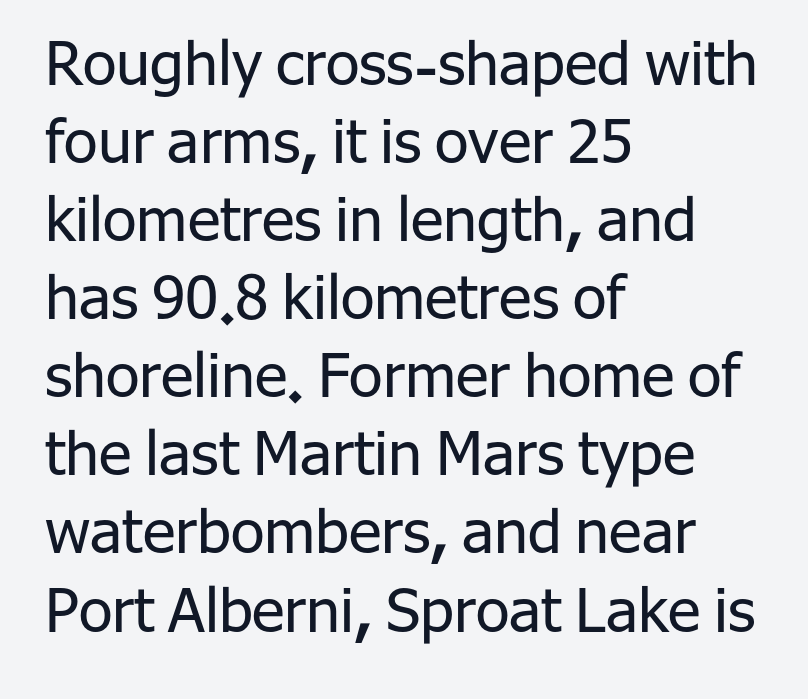
The image shows 61 px regular-weight sans-serif type, upright; set left-aligned, normal line spacing (1.28x), normal letter spacing, not underlined; low stroke contrast and a medium x-height.
